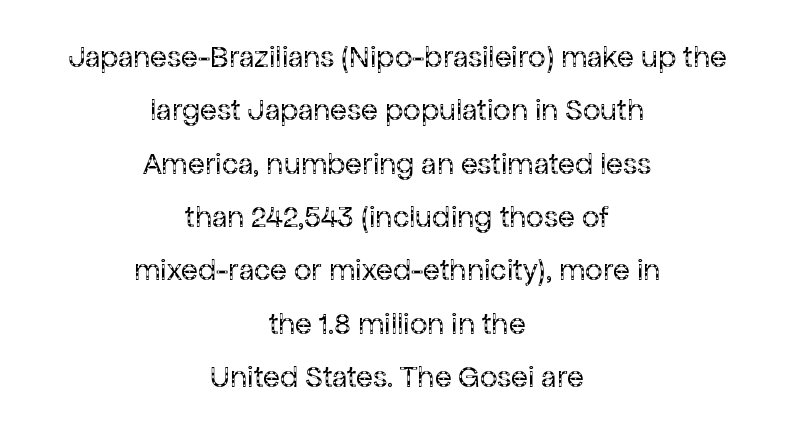
The image shows 31 px regular-weight sans-serif type, upright; set centered, line spacing 1.72x, normal letter spacing, not underlined; low stroke contrast and a medium x-height.
